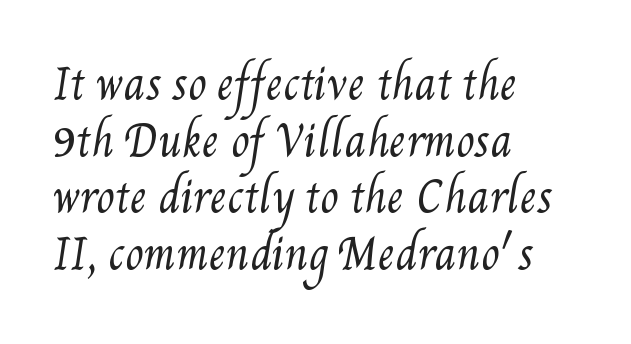
{"bold": "no", "weight": "regular", "width": "condensed", "stroke_contrast": "medium", "x_height": "small", "monospaced": "no", "underline": "no", "align": "left", "line_spacing": "normal", "line_spacing_ratio": 1.35, "letter_spacing": "normal", "letter_spacing_em": 0.0, "glyph_px": 42}
